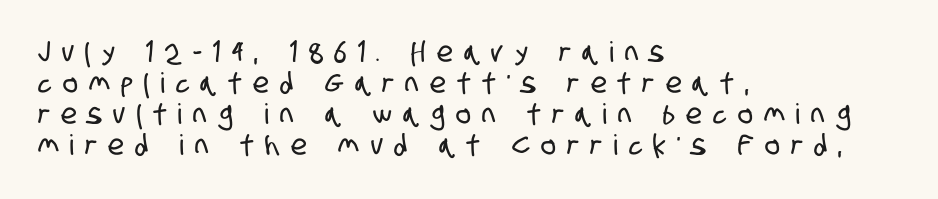
The image shows 28 px condensed sans-serif type; set left-aligned, tight line spacing (1.11x), unusually wide letter spacing (+0.41 em), not underlined; low stroke contrast and a large x-height.
